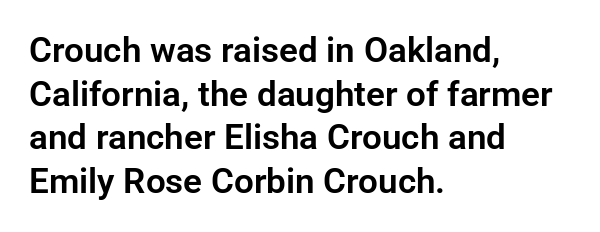
Where is the straight margin? On the left. The typeface chosen for these lines omits serifs. Underlining? Definitely not there. Each letter keeps its own natural width here, so spacing adapts to shape.
